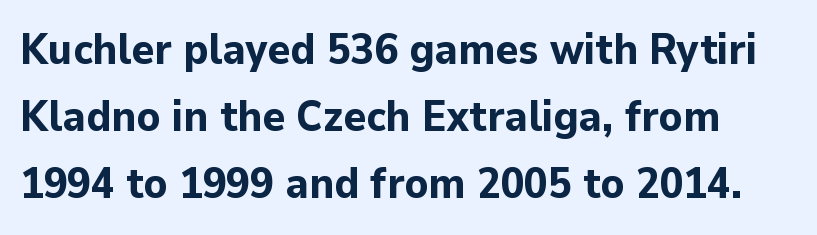
Underlining? Definitely not there. This is heavy type, rendered in bold. Designer's note — italics off, roman on. Leading: standard. The characters display no serif detailing; their extremities are plain.
